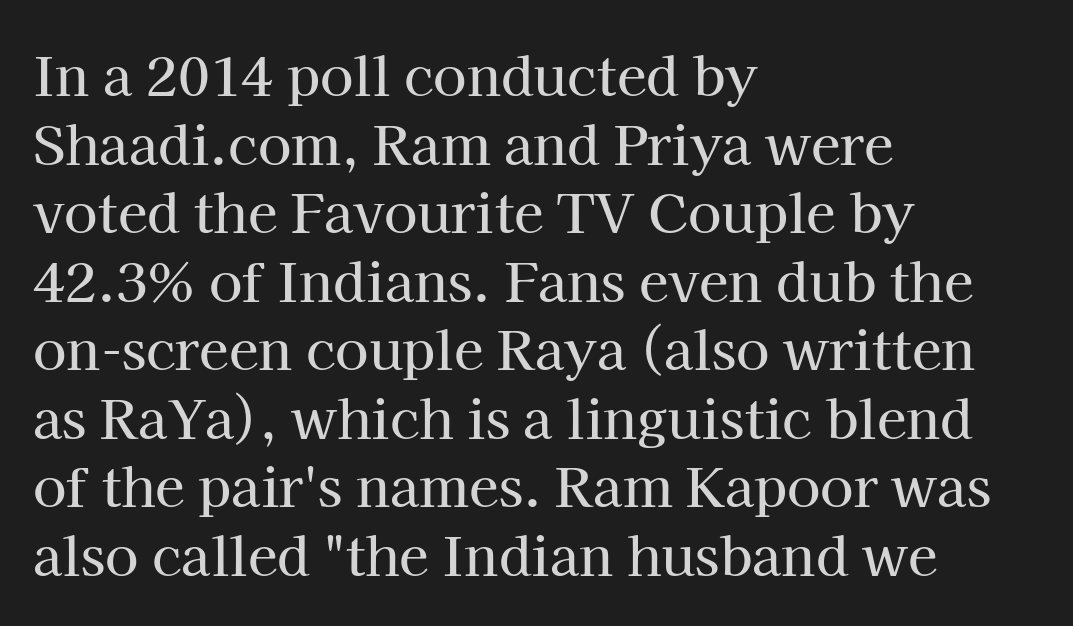
Q: Is the text italic (slanted)? A: No, it is upright.
Q: Is the typeface a serif or a sans-serif typeface? A: Serif.
Q: Is the text underlined? A: No.
Q: How is the paragraph aligned? A: Left-aligned.
Q: Is the spacing between letters normal or unusually wide? A: Normal.
Q: Is the spacing between lines tight, normal or loose? A: Normal.
Q: Width (condensed, normal, or wide)? A: Normal.
Q: Stroke contrast? A: High.
Q: x-height? A: Medium.
Q: Monospaced? A: No.
